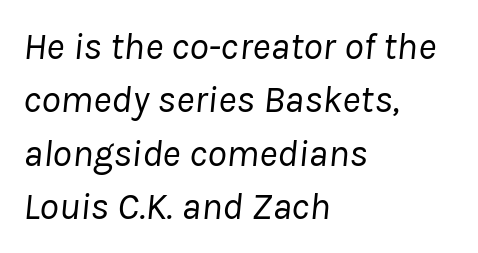
Words float on clear page, feet unadorned. The rendering uses natural spacing where letterforms have individual widths. Words appear dense and cohesive because spacing is normal. The lettering tilts uniformly, giving the passage an italic look. The paragraph shown leans on its left margin. No extra ink here — the face is not bold.
